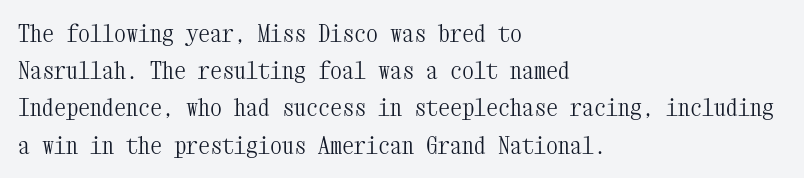
Q: Is the text bold? A: No.
Q: Is the text italic (slanted)? A: No, it is upright.
Q: Is the text underlined? A: No.
Q: How is the paragraph aligned? A: Left-aligned.
Q: Is the spacing between letters normal or unusually wide? A: Normal.
Q: Is the spacing between lines tight, normal or loose? A: Normal.
